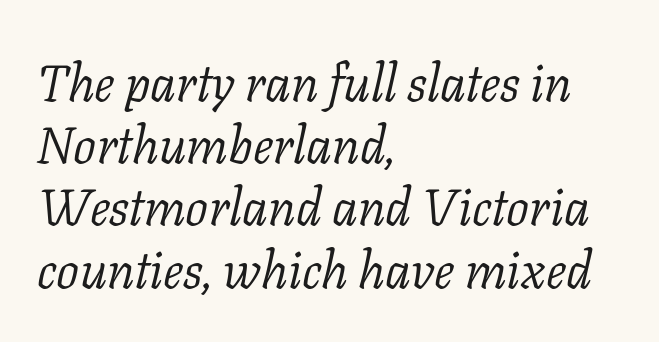
The image shows 51 px light serif type, italic (leaning right); set left-aligned, line spacing 1.22x, normal letter spacing, not underlined; low stroke contrast and a medium x-height.
